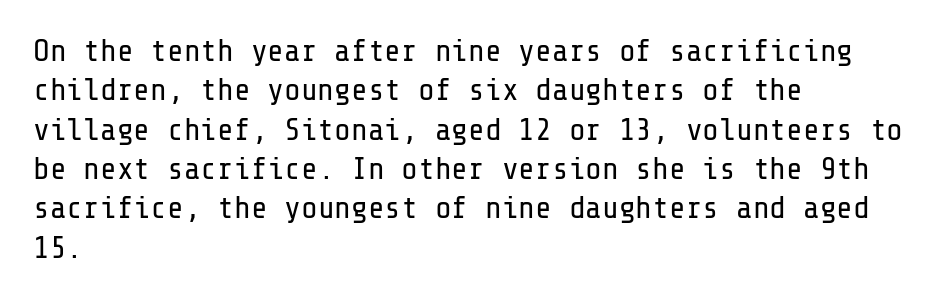
The image shows 31 px regular-weight sans-serif type, upright; set left-aligned, normal line spacing (1.27x), normal letter spacing, not underlined; low stroke contrast and a medium x-height.
